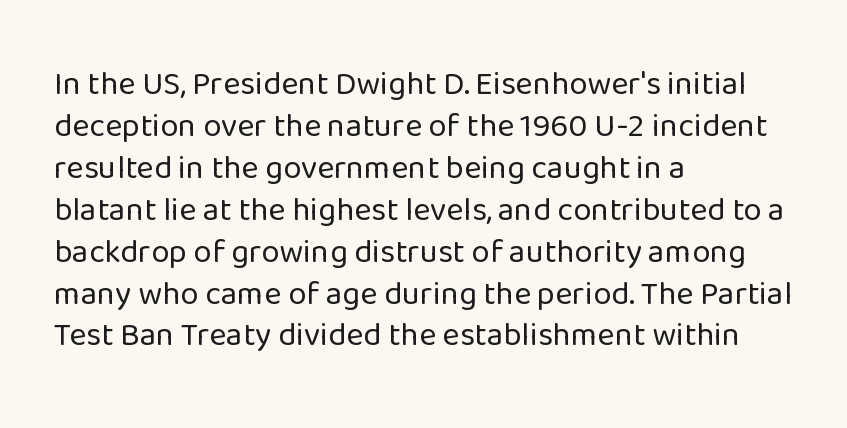
The image shows 33 px regular-weight sans-serif type, upright; set left-aligned, normal line spacing (1.27x), normal letter spacing, not underlined; low stroke contrast and a medium x-height.
